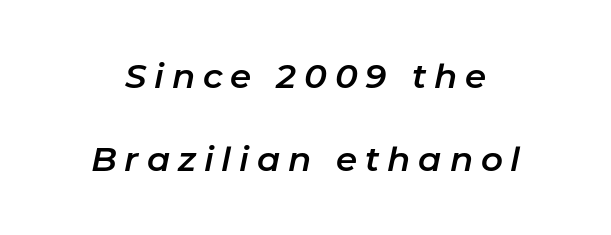
Q: Is the text italic (slanted)? A: Yes, it leans right by about 11 degrees.
Q: Is the text underlined? A: No.
Q: Is the spacing between letters normal or unusually wide? A: Unusually wide.
Q: Is the spacing between lines tight, normal or loose? A: Loose.
Q: Width (condensed, normal, or wide)? A: Normal.
Q: Stroke contrast? A: Low.
Q: x-height? A: Medium.
Q: Monospaced? A: No.
